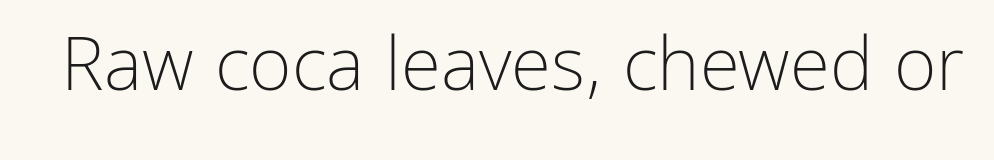
The image shows 73 px light sans-serif type, upright; set normal letter spacing, not underlined; low stroke contrast and a medium x-height.
